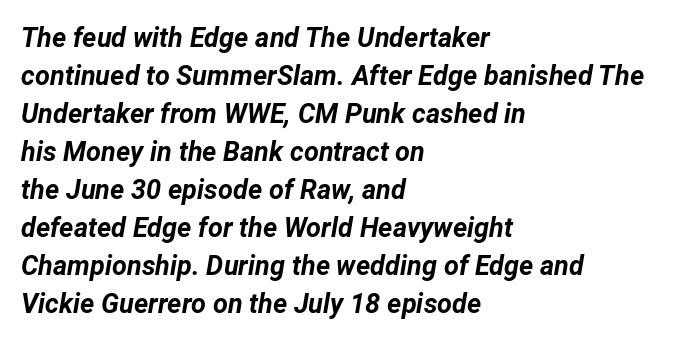
{"italic": "yes", "lean": "right", "slant_degrees": 12, "bold": "yes", "underline": "no", "align": "left", "line_spacing": "normal", "line_spacing_ratio": 1.41, "letter_spacing": "normal", "letter_spacing_em": 0.0, "glyph_px": 27}
